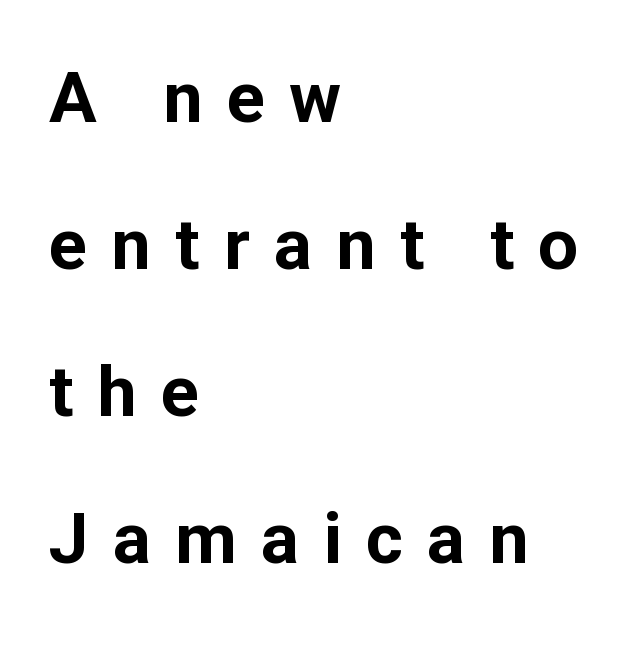
The image shows 71 px bold sans-serif type, upright; set left-aligned, loose line spacing (2.07x), unusually wide letter spacing (+0.34 em), not underlined; low stroke contrast and a medium x-height.
